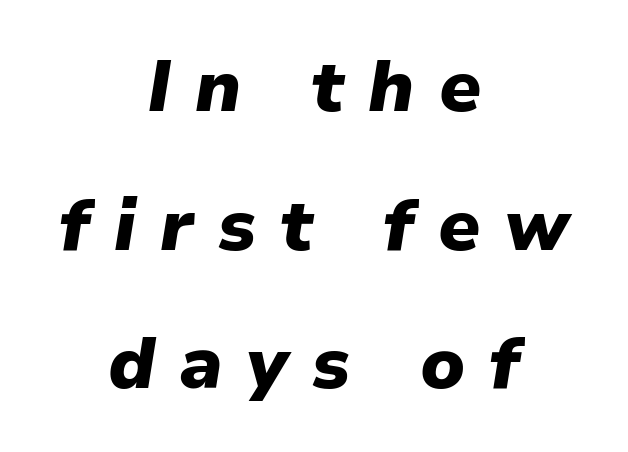
Short and long lines alike share a common midpoint. Is this a fixed-width face? No — the glyphs have proportional, varying widths. Every character sits at an angle, as italics do. Tracking here is generous; glyphs stand well apart from one another. Horizontal bands of white between lines are thick stripes.
